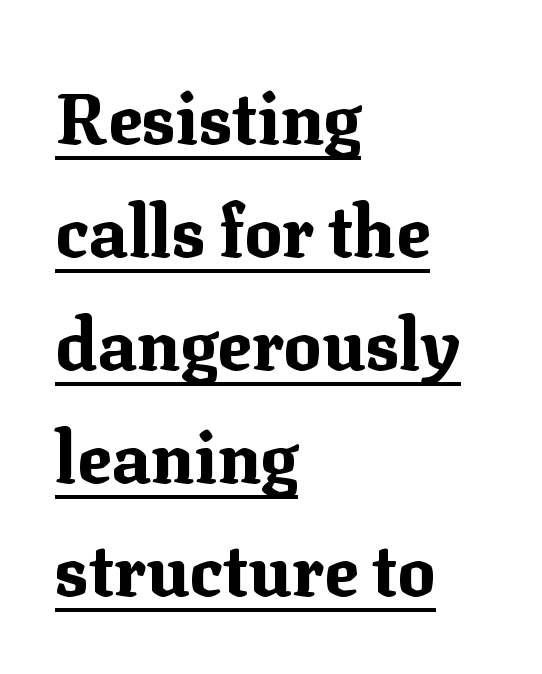
The image shows 71 px bold serif type, upright; set left-aligned, normal line spacing (1.59x), normal letter spacing, underlined; medium stroke contrast and a medium x-height.
